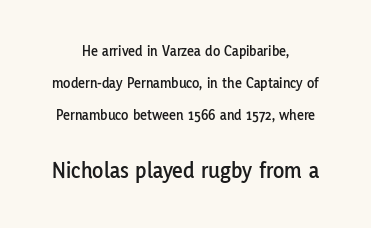
The glyphs are unaccompanied by any horizontal stroke below them. If you squint, the bottom block still reads clearly — it's the larger of the two. Does the leading feel generous? Absolutely, it's lavish. A typesetter would mark this as roman, not italic.
